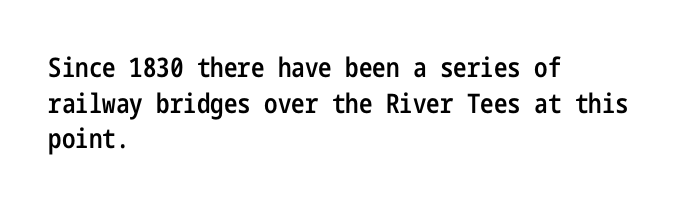
{"italic": "no", "bold": "semi", "underline": "no", "align": "left", "line_spacing": "normal", "line_spacing_ratio": 1.32, "letter_spacing": "normal", "letter_spacing_em": 0.0, "glyph_px": 27}
